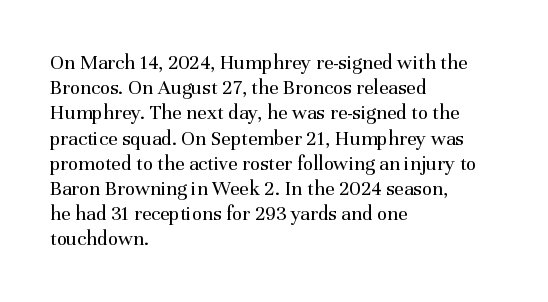
The letterforms sit shoulder to shoulder at normal distance. Typeset ragged right — the left edge is the straight one. The lettering holds an erect, upright posture throughout. Vertical stems look standard width or narrower in stroke. Beneath every word, the page is bare.
